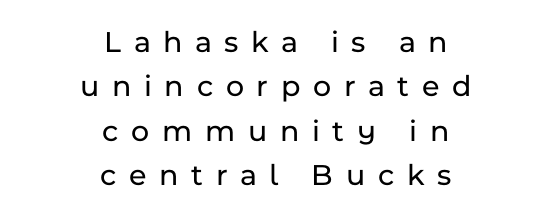
Q: Is the text italic (slanted)? A: No, it is upright.
Q: Is the typeface a serif or a sans-serif typeface? A: Sans-serif.
Q: Is the text underlined? A: No.
Q: How is the paragraph aligned? A: Centered.
Q: Is the spacing between letters normal or unusually wide? A: Unusually wide.
Q: Is the spacing between lines tight, normal or loose? A: Normal.
Q: Width (condensed, normal, or wide)? A: Normal.
Q: Stroke contrast? A: Low.
Q: x-height? A: Medium.
Q: Monospaced? A: No.
